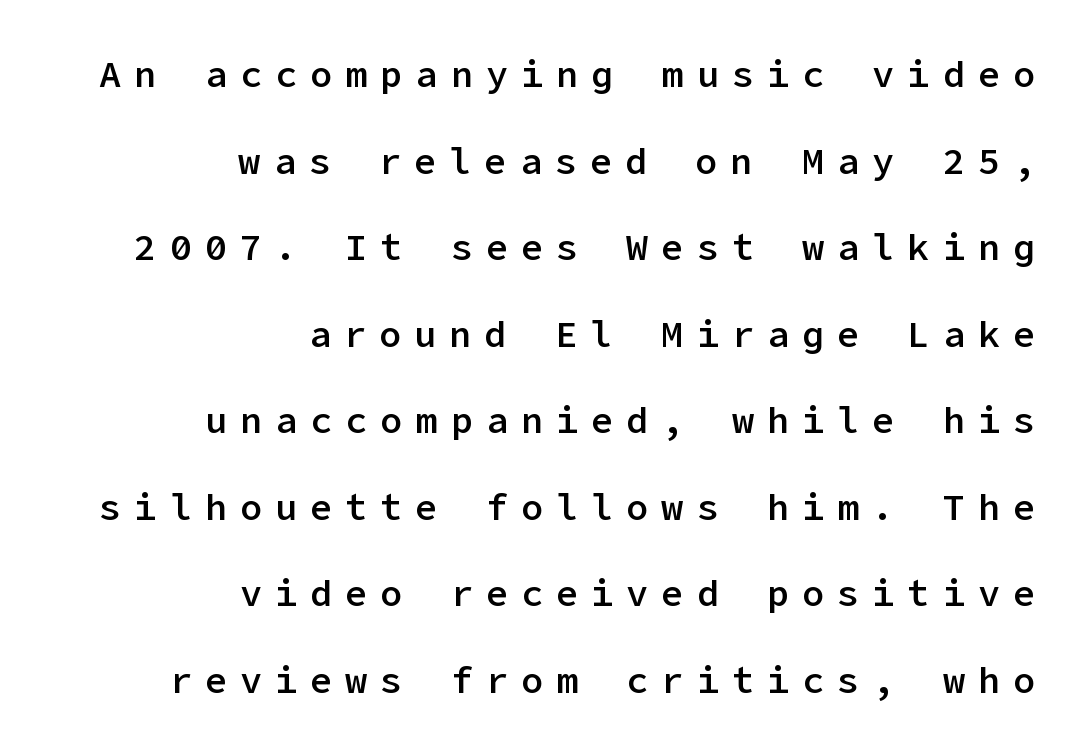
The image shows 37 px semibold sans-serif type, upright; set right-aligned, loose line spacing (2.34x), unusually wide letter spacing (+0.35 em), not underlined; low stroke contrast and a medium x-height.
